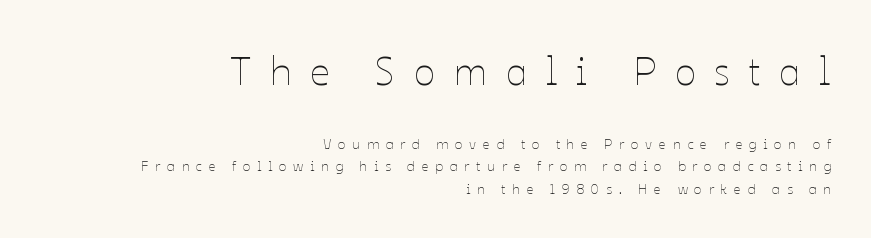
This sample has the flowing, uneven cadence of proportional lettering. Larger block? The one above; the one below is distinctly smaller. Baseline-to-baseline distance is the conventional proportion of letter height. Stem width sits at or under what a default text font uses.
